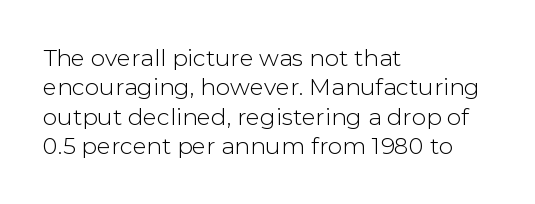
{"italic": "no", "underline": "no", "align": "left", "line_spacing": "normal", "line_spacing_ratio": 1.28, "letter_spacing": "normal", "letter_spacing_em": 0.0, "glyph_px": 23}
